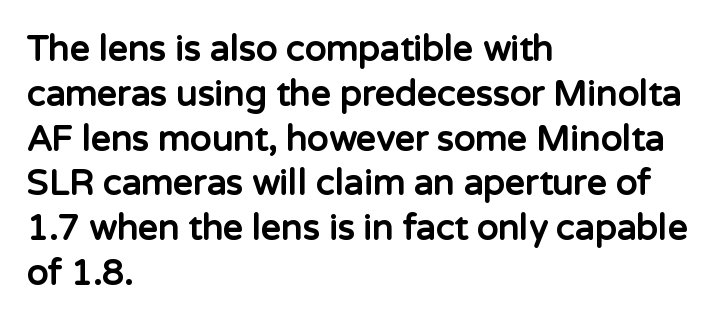
The image shows 35 px bold sans-serif type, upright; set left-aligned, normal line spacing (1.28x), normal letter spacing, not underlined; low stroke contrast and a medium x-height.
